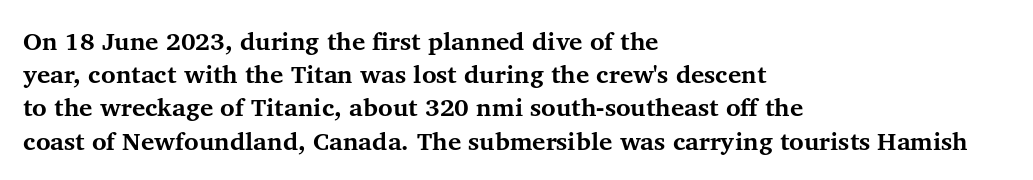
Q: Is the text bold? A: Yes.
Q: Is the text italic (slanted)? A: No, it is upright.
Q: Is the text underlined? A: No.
Q: How is the paragraph aligned? A: Left-aligned.
Q: Is the spacing between letters normal or unusually wide? A: Normal.
Q: Is the spacing between lines tight, normal or loose? A: Normal.
